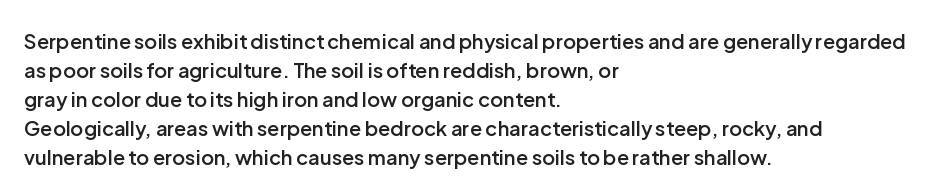
The typography opts for an upright posture over an oblique one. Descenders hang freely into open space. These lines sit exactly where default settings would place them. Stroke thickness is moderately raised; the sample reads as semibold. What stands out about the letter spacing? Nothing — it is the standard amount.
